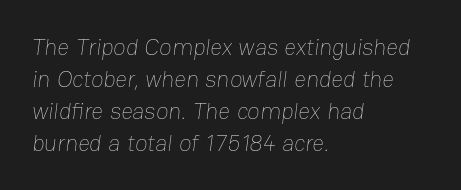
Q: Is the text bold? A: No.
Q: Is the text underlined? A: No.
Q: How is the paragraph aligned? A: Left-aligned.
Q: Is the spacing between letters normal or unusually wide? A: Normal.
Q: Is the spacing between lines tight, normal or loose? A: Normal.
